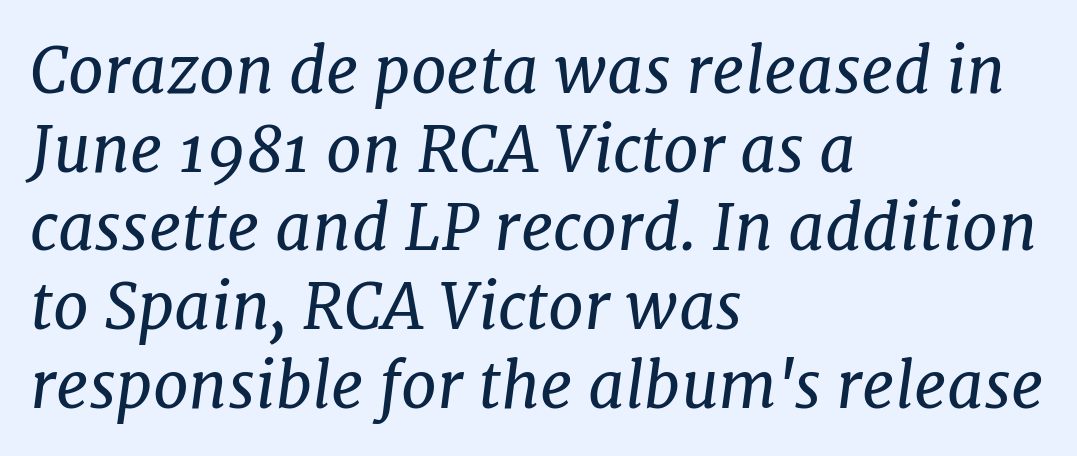
The letterforms sit shoulder to shoulder at normal distance. The space directly below the letters is spotless. Type style note: has serifs. Note the varied advance widths — an 'i' is clearly narrower than an 'm'.
